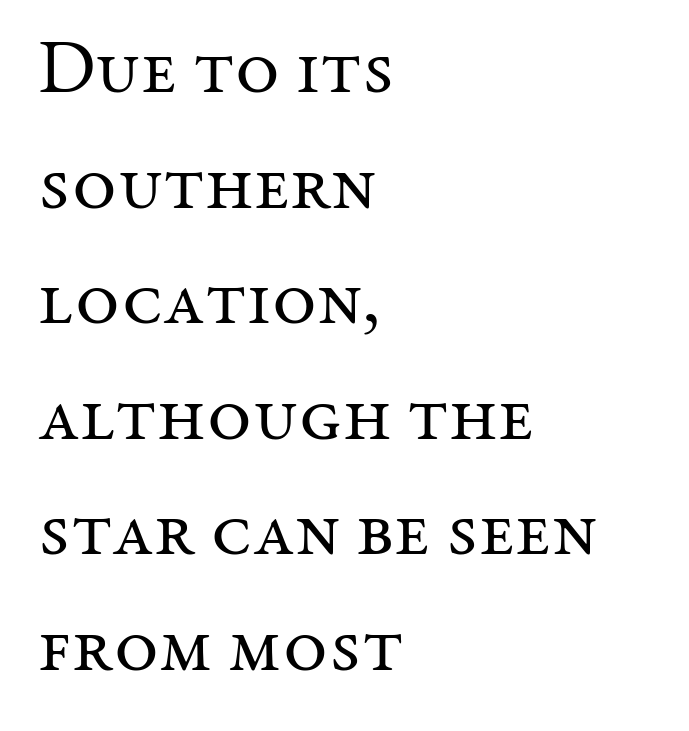
Q: Is the text bold? A: No.
Q: Is the text italic (slanted)? A: No, it is upright.
Q: Is the typeface a serif or a sans-serif typeface? A: Serif.
Q: Is the text underlined? A: No.
Q: How is the paragraph aligned? A: Left-aligned.
Q: Is the spacing between letters normal or unusually wide? A: Normal.
Q: Is the spacing between lines tight, normal or loose? A: Normal.
Q: Width (condensed, normal, or wide)? A: Normal.
Q: Stroke contrast? A: Medium.
Q: x-height? A: Medium.
Q: Monospaced? A: No.
